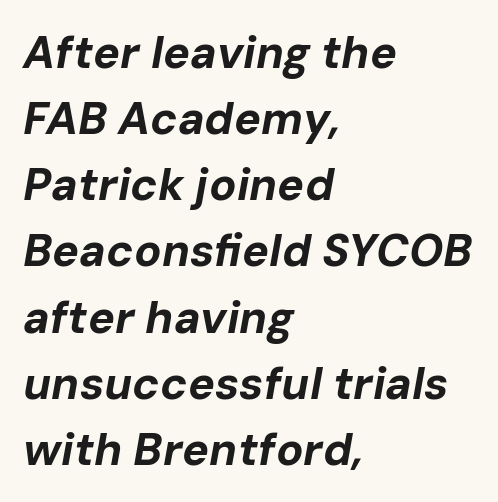
Q: Is the text bold? A: Yes.
Q: Is the text italic (slanted)? A: Yes, it leans right by about 10 degrees.
Q: Is the text underlined? A: No.
Q: How is the paragraph aligned? A: Left-aligned.
Q: Is the spacing between letters normal or unusually wide? A: Normal.
Q: Is the spacing between lines tight, normal or loose? A: Normal.
Q: Width (condensed, normal, or wide)? A: Normal.
Q: Stroke contrast? A: Low.
Q: x-height? A: Medium.
Q: Monospaced? A: No.
